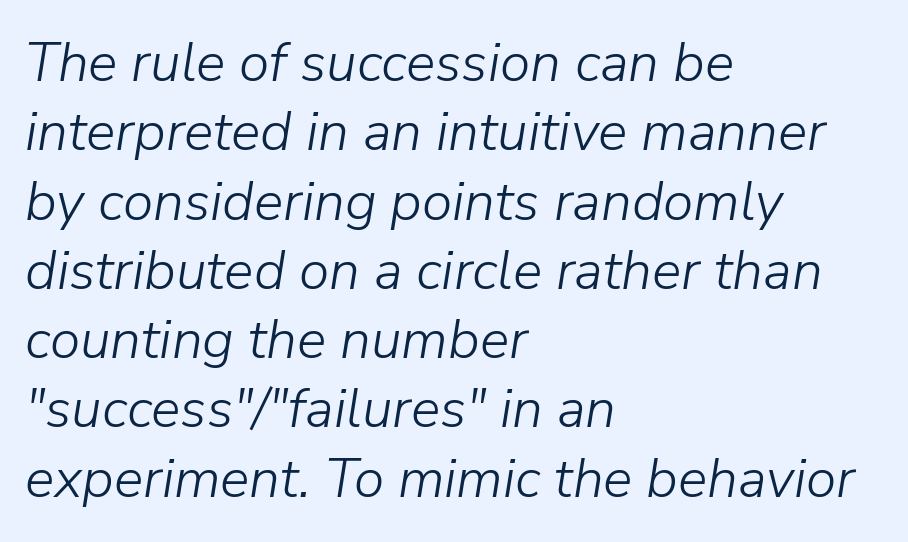
Do the characters align in a grid? No, the font is proportional. Leading: standard. The words here are not underlined. Horizontal alignment here is leftward, the default for most running prose. No chunkiness to these letters — they're not bold. In terms of posture, this sample is oblique.
